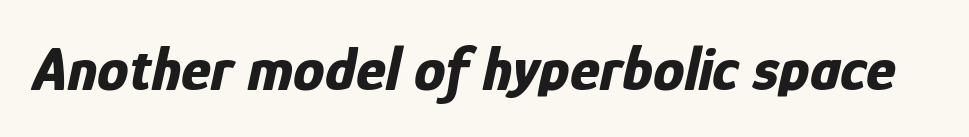
Q: Is the text bold? A: Yes.
Q: Is the text italic (slanted)? A: Yes, it leans right by about 12 degrees.
Q: Is the text underlined? A: No.
Q: Is the spacing between letters normal or unusually wide? A: Normal.
Q: Width (condensed, normal, or wide)? A: Condensed.
Q: Stroke contrast? A: Low.
Q: x-height? A: Medium.
Q: Monospaced? A: No.
